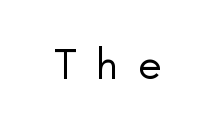
Nope, not italic — everything's standing straight. Short note: letters widely spaced. No word sits above an underline. The letters look calm and open, with moderate or lighter stems. The letters advance in unequal steps, a hallmark of proportional type.
